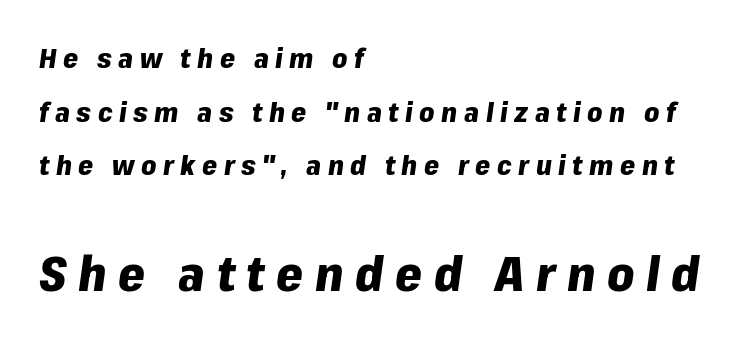
The letters are bold, with thick, heavy strokes. Leading: increased. The gap between lines stays unmarked. Casual observation: everything's shoved over to the left.
